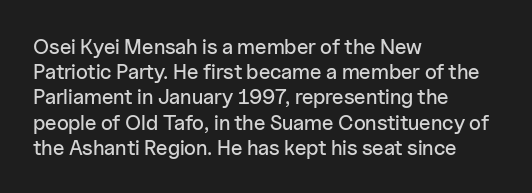
Posture: straight, roman, zero tilt. A clean baseline with only descenders dipping below it. Does the copy run flush right? No — it runs flush left. Tracking value appears to be zero — textbook default spacing.
